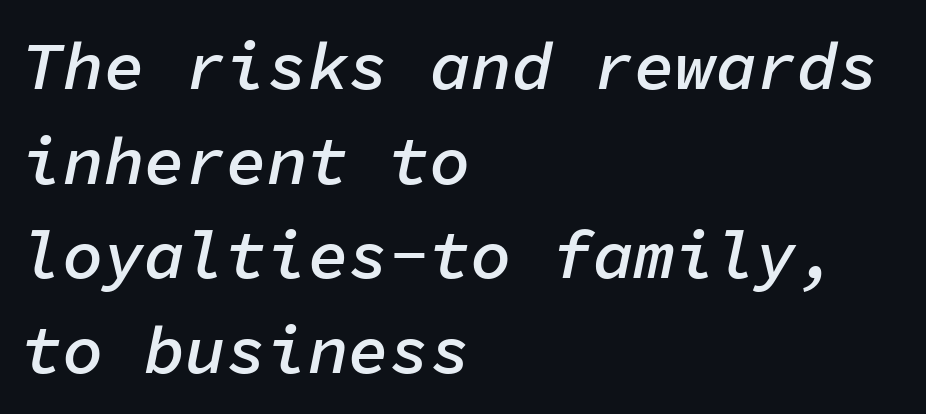
{"italic": "yes", "lean": "right", "slant_degrees": 11, "bold": "semi", "weight": "semibold", "width": "normal", "stroke_contrast": "low", "x_height": "medium", "monospaced": "yes", "underline": "no", "align": "left", "line_spacing": "normal", "line_spacing_ratio": 1.39, "letter_spacing": "normal", "letter_spacing_em": 0.0, "glyph_px": 68}
